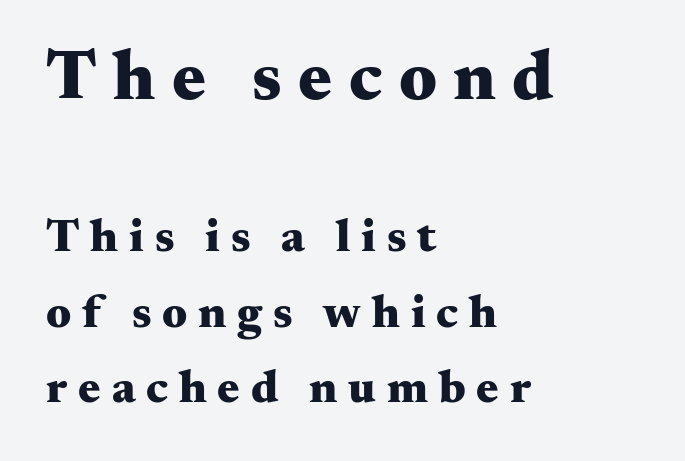
Each word looks stretched out because of the extra space between its letters. Every character sits straight up, as roman type does. These lines sit exactly where default settings would place them. Character size in the leading block exceeds that of the trailing block. One-word summary of the alignment: left. This rendering features lettering with no underline.
